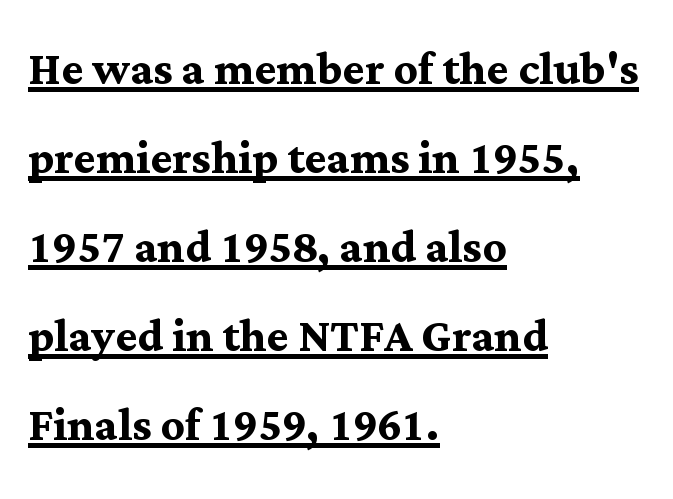
You can see a thin bar hugging the bottom of the glyphs. Set as a true bold cut, around the 700 mark. Spacing verdict: proportional, widths tailored to each character. The rendering uses a moderate line-height, typical for paragraphs. Characters follow at the spacing the type designer built in. The designer went with a serif here, giving each stem small feet.
